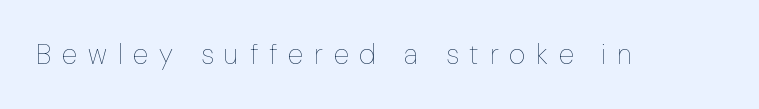
The image shows 28 px thin type, upright; set unusually wide letter spacing (+0.39 em), not underlined; low stroke contrast and a medium x-height.
